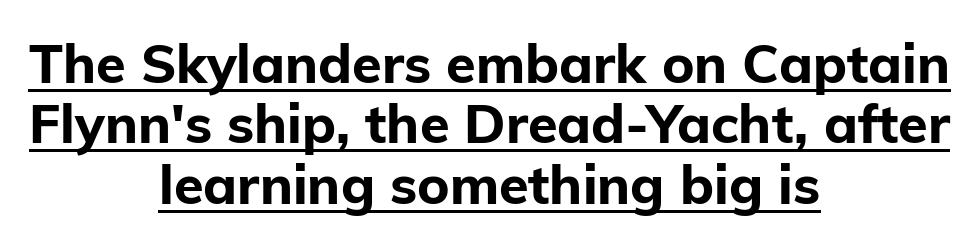
The image shows 54 px bold sans-serif type, upright; set centered, tight line spacing (1.12x), normal letter spacing, underlined; low stroke contrast and a medium x-height.
